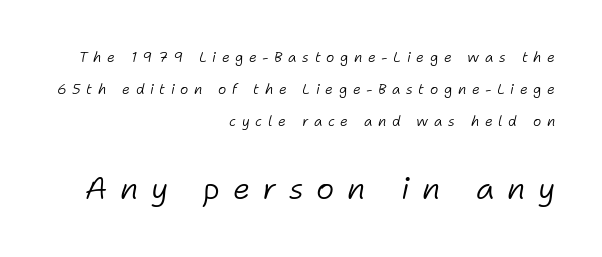
Q: Is the text bold? A: No.
Q: Is the text italic (slanted)? A: Yes, it leans right by about 11 degrees.
Q: Is the text underlined? A: No.
Q: How is the paragraph aligned? A: Right-aligned.
Q: Is the spacing between letters normal or unusually wide? A: Unusually wide.
Q: Is the spacing between lines tight, normal or loose? A: Loose.
Q: Which block of text is set in a larger size, the first (top) or the second (bottom)? A: The second (bottom) one.
Q: Width (condensed, normal, or wide)? A: Normal.
Q: Stroke contrast? A: Low.
Q: x-height? A: Medium.
Q: Monospaced? A: No.
